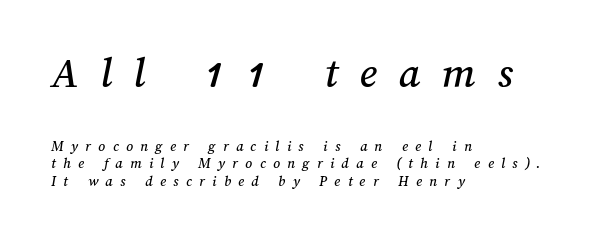
Q: Is the text underlined? A: No.
Q: How is the paragraph aligned? A: Left-aligned.
Q: Is the spacing between letters normal or unusually wide? A: Unusually wide.
Q: Which block of text is set in a larger size, the first (top) or the second (bottom)? A: The first (top) one.
Q: Width (condensed, normal, or wide)? A: Normal.
Q: Stroke contrast? A: Medium.
Q: x-height? A: Medium.
Q: Monospaced? A: No.
